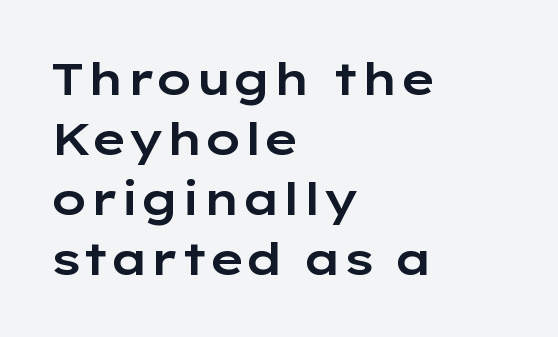
Looks like regular typesetting: each glyph gets only the width it needs. A student would call this left alignment; a typographer would say flush left, rag right. The lines sit at an ordinary, default distance from one another. Examine the stroke ends and you'll find no serifs.
